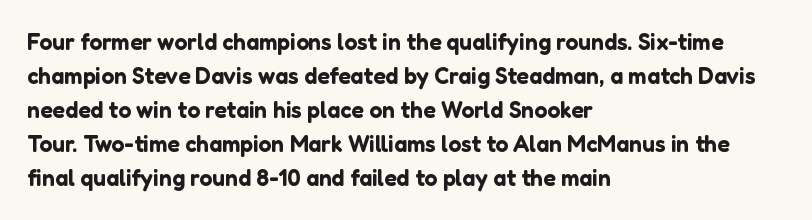
The image shows 23 px text type, upright; set left-aligned, normal line spacing (1.48x), normal letter spacing, not underlined.
